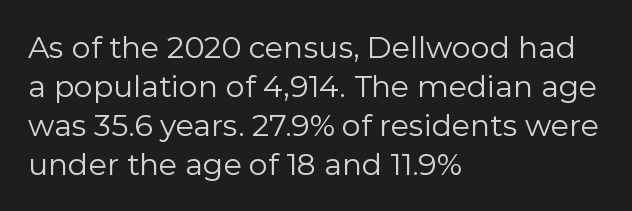
The space between consecutive lines is moderate. Letterform terminals end flat and unadorned throughout the passage. Between one letter and the next there's only the usual sliver of space. The area under the type is left untouched.
